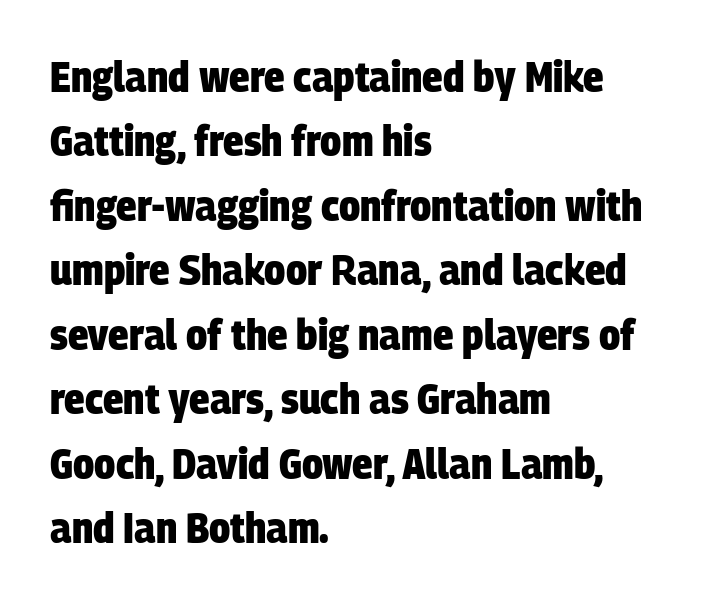
Regarding serifs, this sample does without them. The passage shown is typed in a proportional face where columns would drift. Words appear dense and cohesive because spacing is normal. Line spacing here is normal.
